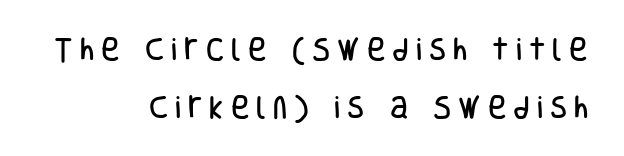
{"italic": "no", "underline": "no", "align": "right", "line_spacing": "loose", "line_spacing_ratio": 2.33, "letter_spacing": "wide", "letter_spacing_em": 0.28, "glyph_px": 25}
